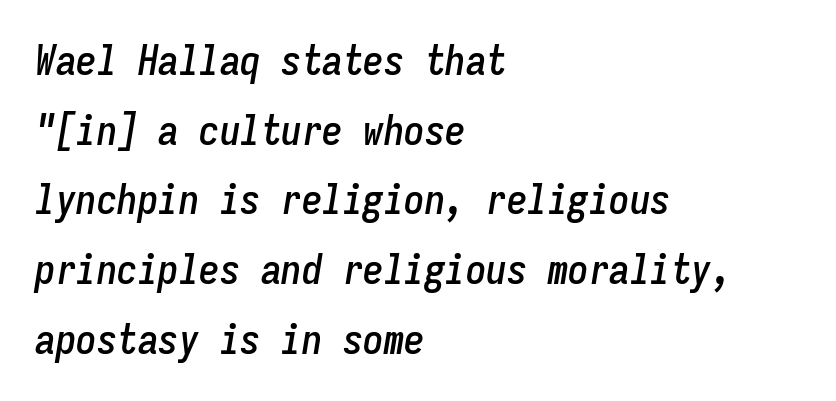
{"italic": "yes", "lean": "right", "slant_degrees": 9, "width": "condensed", "stroke_contrast": "low", "x_height": "medium", "monospaced": "yes", "underline": "no", "align": "left", "line_spacing": "normal", "line_spacing_ratio": 1.7, "letter_spacing": "normal", "letter_spacing_em": 0.0, "glyph_px": 41}
